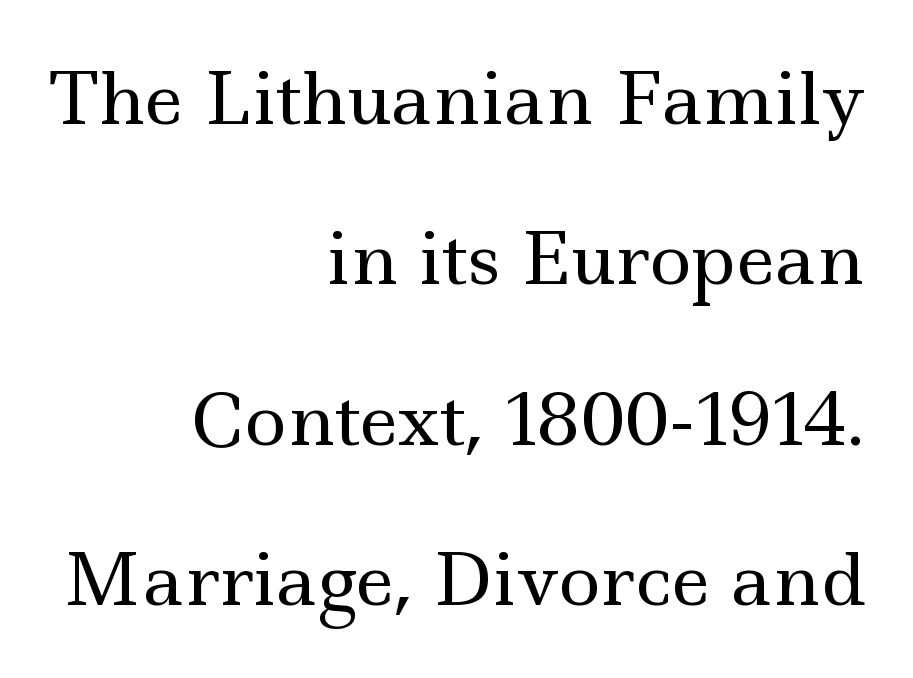
{"serif": "yes", "italic": "no", "bold": "no", "weight": "regular", "width": "wide", "x_height": "small", "monospaced": "no", "underline": "no", "align": "right", "line_spacing": "loose", "line_spacing_ratio": 2.26, "letter_spacing": "normal", "letter_spacing_em": 0.0, "glyph_px": 71}
